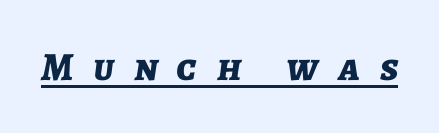
The image shows 40 px bold type, italic (leaning right); set unusually wide letter spacing (+0.49 em), underlined; low stroke contrast and a medium x-height.
